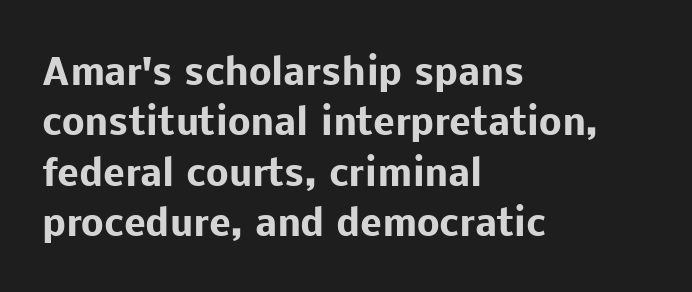
The image shows 36 px heavy sans-serif type, upright; set left-aligned, normal line spacing (1.4x), normal letter spacing, not underlined; low stroke contrast and a medium x-height.
